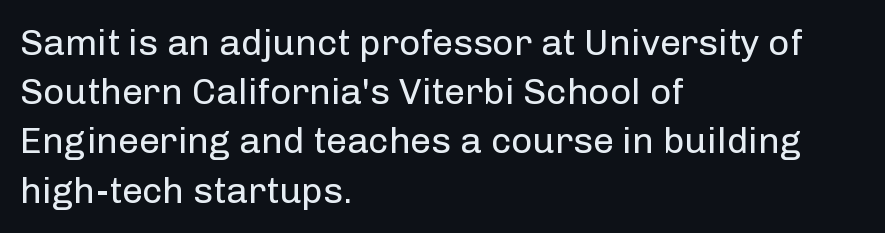
The image shows 37 px regular-weight sans-serif type, upright; set left-aligned, normal line spacing (1.33x), normal letter spacing, not underlined; low stroke contrast and a medium x-height.
